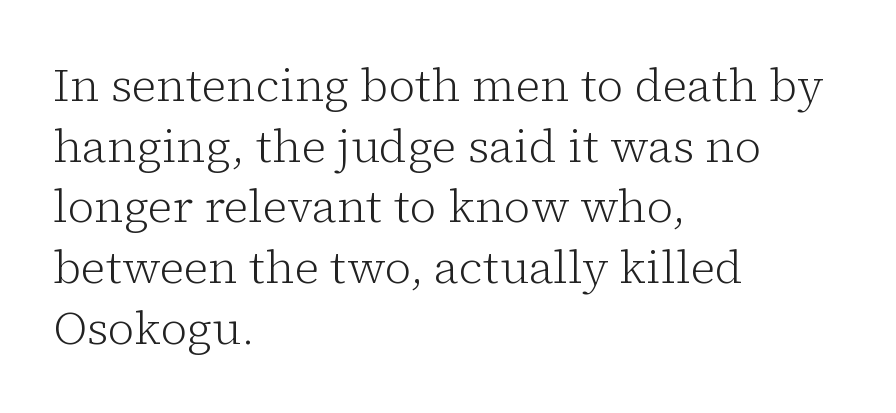
{"serif": "yes", "italic": "no", "bold": "no", "weight": "light", "width": "normal", "stroke_contrast": "low", "x_height": "medium", "monospaced": "no", "underline": "no", "align": "left", "line_spacing": "normal", "line_spacing_ratio": 1.32, "letter_spacing": "normal", "letter_spacing_em": 0.0, "glyph_px": 46}
